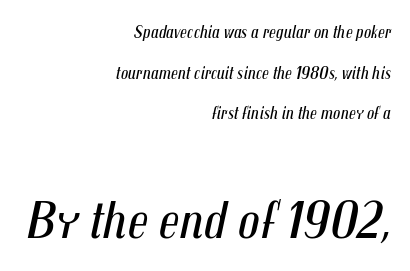
Q: Is the text bold? A: No.
Q: Is the text italic (slanted)? A: Yes, it leans right by about 12 degrees.
Q: Is the text underlined? A: No.
Q: How is the paragraph aligned? A: Right-aligned.
Q: Is the spacing between letters normal or unusually wide? A: Normal.
Q: Is the spacing between lines tight, normal or loose? A: Loose.
Q: Which block of text is set in a larger size, the first (top) or the second (bottom)? A: The second (bottom) one.
Q: Width (condensed, normal, or wide)? A: Condensed.
Q: Stroke contrast? A: Medium.
Q: x-height? A: Medium.
Q: Monospaced? A: No.
